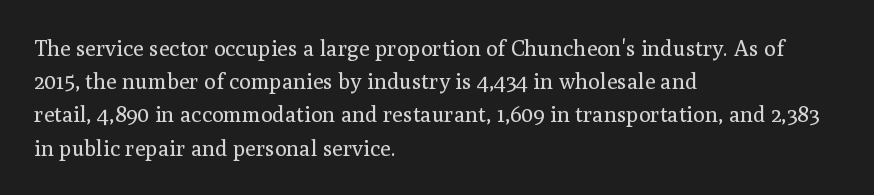
{"italic": "no", "bold": "no", "underline": "no", "align": "left", "line_spacing": "normal", "line_spacing_ratio": 1.51, "letter_spacing": "normal", "letter_spacing_em": 0.0, "glyph_px": 22}
